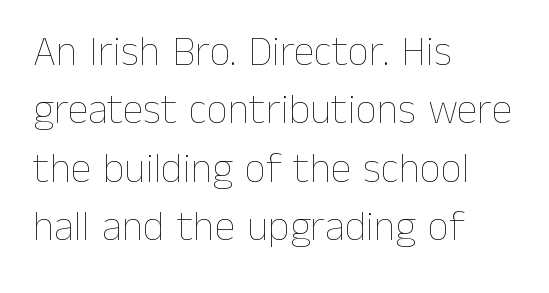
Q: Is the text bold? A: No.
Q: Is the text italic (slanted)? A: No, it is upright.
Q: Is the text underlined? A: No.
Q: How is the paragraph aligned? A: Left-aligned.
Q: Is the spacing between letters normal or unusually wide? A: Normal.
Q: Is the spacing between lines tight, normal or loose? A: Normal.
Q: Width (condensed, normal, or wide)? A: Normal.
Q: Stroke contrast? A: Low.
Q: x-height? A: Medium.
Q: Monospaced? A: No.
